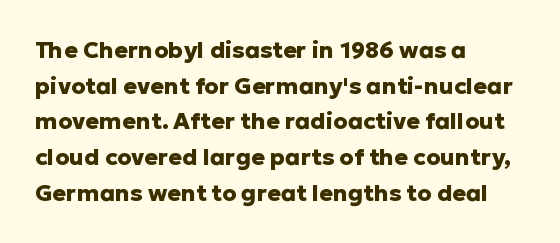
Is the block centered? No — it sits flush against the left margin. A full-strength bold gives these letters their thick strokes. The zone under the glyphs is completely vacant. This sample uses an upright cut, with every glyph sitting square on the baseline. The passage shown has conventional tracking throughout. The line-height multiplier appears to be the usual default.
